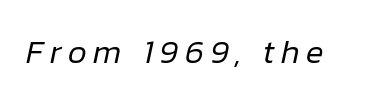
Q: Is the text bold? A: No.
Q: Is the text italic (slanted)? A: Yes, it leans right by about 12 degrees.
Q: Is the text underlined? A: No.
Q: Is the spacing between letters normal or unusually wide? A: Unusually wide.
Q: Width (condensed, normal, or wide)? A: Normal.
Q: Stroke contrast? A: Low.
Q: x-height? A: Medium.
Q: Monospaced? A: No.
